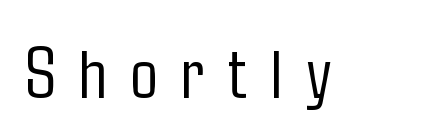
Q: Is the text bold? A: No.
Q: Is the text italic (slanted)? A: No, it is upright.
Q: Is the typeface a serif or a sans-serif typeface? A: Sans-serif.
Q: Is the text underlined? A: No.
Q: Is the spacing between letters normal or unusually wide? A: Unusually wide.
Q: Width (condensed, normal, or wide)? A: Condensed.
Q: Stroke contrast? A: Low.
Q: x-height? A: Medium.
Q: Monospaced? A: No.
